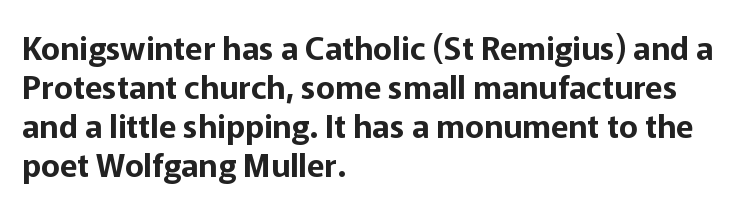
The image shows 32 px sans-serif type, upright; set left-aligned, line spacing 1.22x, normal letter spacing, not underlined; low stroke contrast and a medium x-height.
